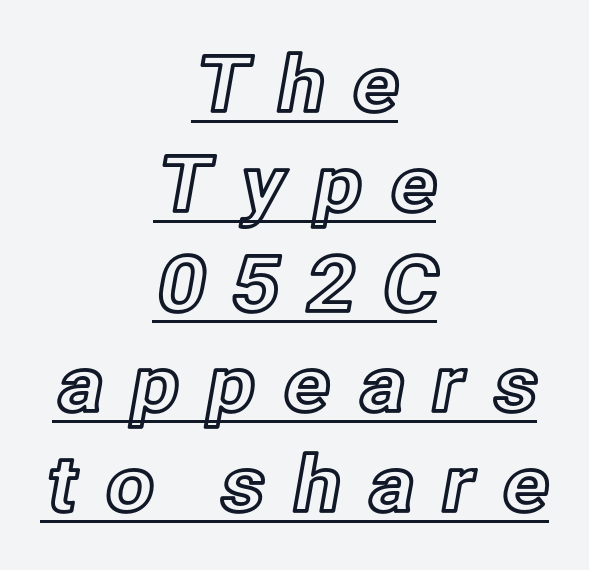
Q: Is the text italic (slanted)? A: Yes.
Q: Is the text underlined? A: Yes.
Q: How is the paragraph aligned? A: Centered.
Q: Is the spacing between letters normal or unusually wide? A: Unusually wide.
Q: Is the spacing between lines tight, normal or loose? A: Normal.
Q: Width (condensed, normal, or wide)? A: Normal.
Q: x-height? A: Medium.
Q: Monospaced? A: No.
